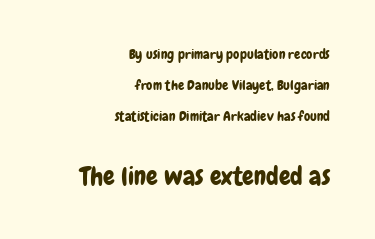
Q: Is the text italic (slanted)? A: No, it is upright.
Q: Is the text underlined? A: No.
Q: How is the paragraph aligned? A: Right-aligned.
Q: Is the spacing between letters normal or unusually wide? A: Normal.
Q: Is the spacing between lines tight, normal or loose? A: Loose.
Q: Which block of text is set in a larger size, the first (top) or the second (bottom)? A: The second (bottom) one.
